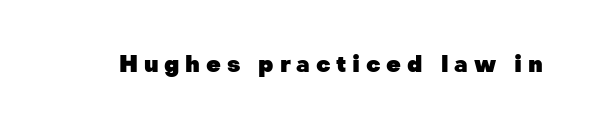
These words are printed bold, with thick strokes throughout. The rendering inserts visible extra space after every character. Nobody drew a line under any word here. The letters stand upright; this is a roman face.
